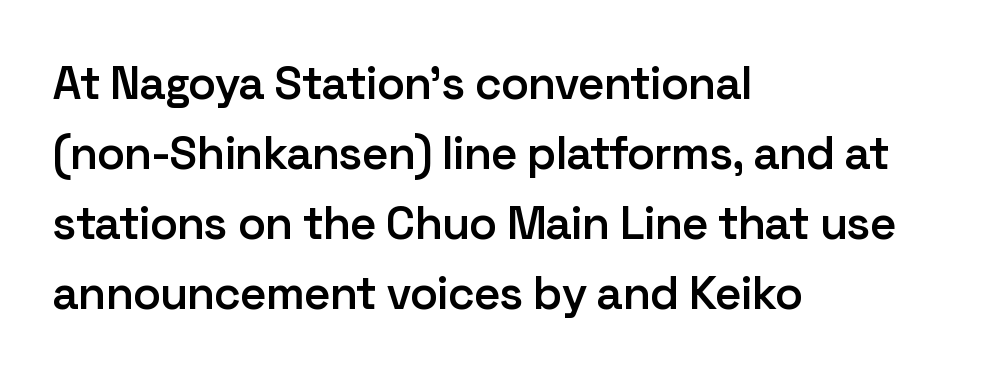
As a designer I'd log this as weight 600, semibold. The lines in this sample share a left origin and differ only in where they stop. Words float on clear page, feet unadorned. Line spacing here is normal.
